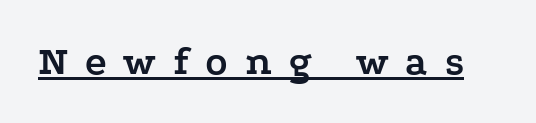
Q: Is the text bold? A: Yes.
Q: Is the text italic (slanted)? A: No, it is upright.
Q: Is the typeface a serif or a sans-serif typeface? A: Serif.
Q: Is the text underlined? A: Yes.
Q: Is the spacing between letters normal or unusually wide? A: Unusually wide.
Q: Width (condensed, normal, or wide)? A: Wide.
Q: Stroke contrast? A: Low.
Q: x-height? A: Medium.
Q: Monospaced? A: No.
